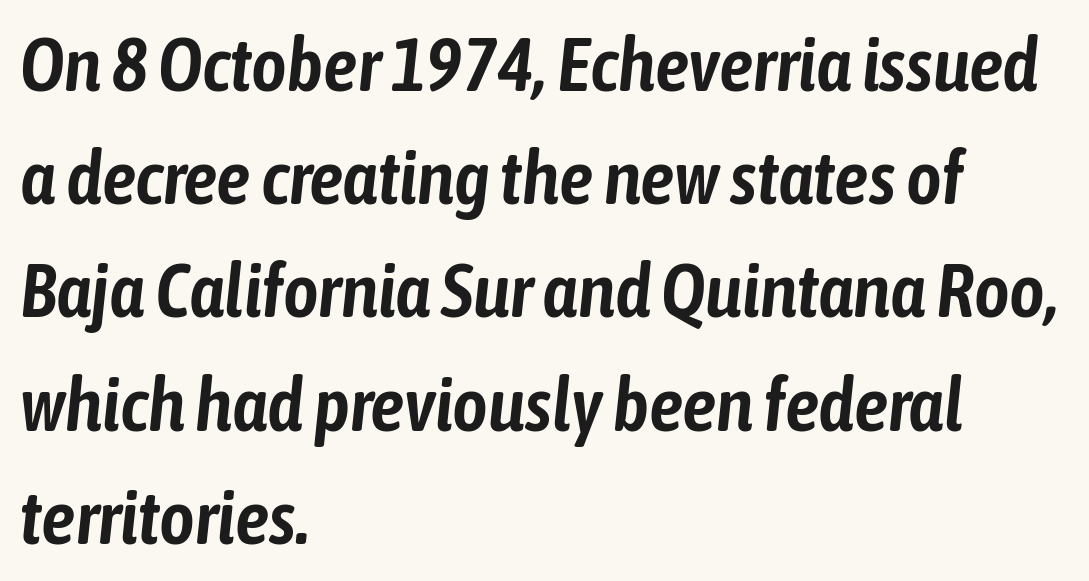
The image shows 76 px condensed type, italic (leaning right); set left-aligned, normal line spacing (1.49x), normal letter spacing, not underlined; low stroke contrast and a medium x-height.
